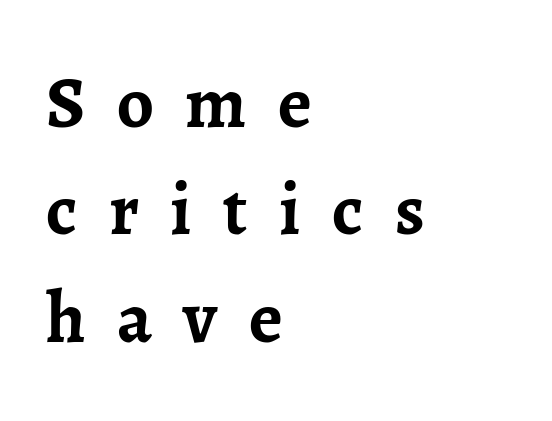
The image shows 73 px semibold serif type, upright; set left-aligned, normal line spacing (1.47x), unusually wide letter spacing (+0.43 em), not underlined; low stroke contrast and a medium x-height.
